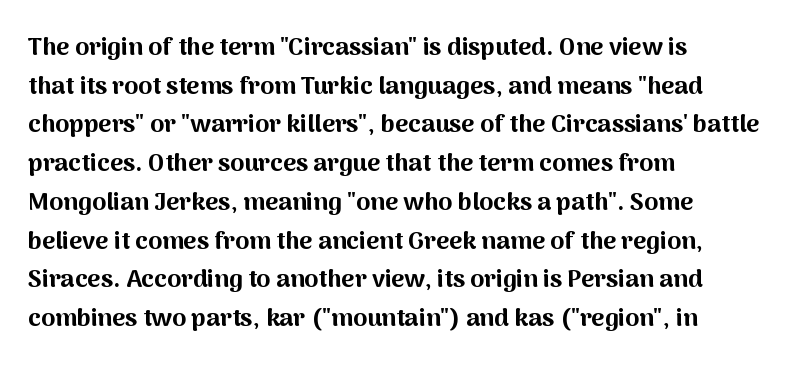
Q: Is the text bold? A: Yes.
Q: Is the text italic (slanted)? A: No, it is upright.
Q: Is the text underlined? A: No.
Q: How is the paragraph aligned? A: Left-aligned.
Q: Is the spacing between letters normal or unusually wide? A: Normal.
Q: Is the spacing between lines tight, normal or loose? A: Normal.
